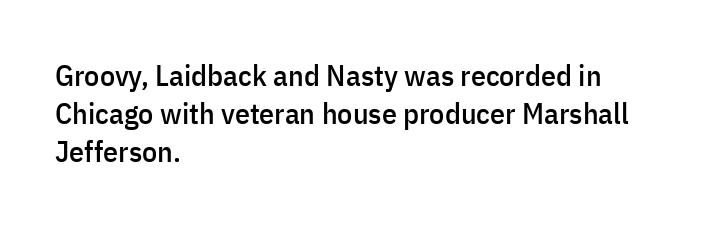
Q: Is the text italic (slanted)? A: No, it is upright.
Q: Is the typeface a serif or a sans-serif typeface? A: Sans-serif.
Q: Is the text underlined? A: No.
Q: How is the paragraph aligned? A: Left-aligned.
Q: Is the spacing between letters normal or unusually wide? A: Normal.
Q: Is the spacing between lines tight, normal or loose? A: Normal.
Q: Width (condensed, normal, or wide)? A: Condensed.
Q: Stroke contrast? A: Low.
Q: x-height? A: Medium.
Q: Monospaced? A: No.
